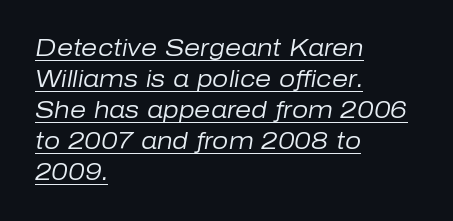
Q: Is the text bold? A: No.
Q: Is the text italic (slanted)? A: Yes, it leans right by about 10 degrees.
Q: Is the text underlined? A: Yes.
Q: How is the paragraph aligned? A: Left-aligned.
Q: Is the spacing between letters normal or unusually wide? A: Normal.
Q: Is the spacing between lines tight, normal or loose? A: Normal.
